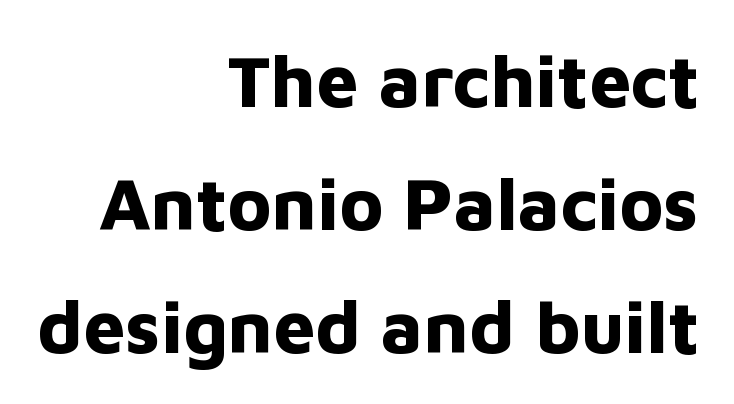
{"serif": "no", "italic": "no", "bold": "yes", "weight": "bold", "width": "normal", "stroke_contrast": "low", "x_height": "medium", "monospaced": "no", "underline": "no", "align": "right", "line_spacing": "normal", "line_spacing_ratio": 1.66, "letter_spacing": "normal", "letter_spacing_em": 0.0, "glyph_px": 74}
